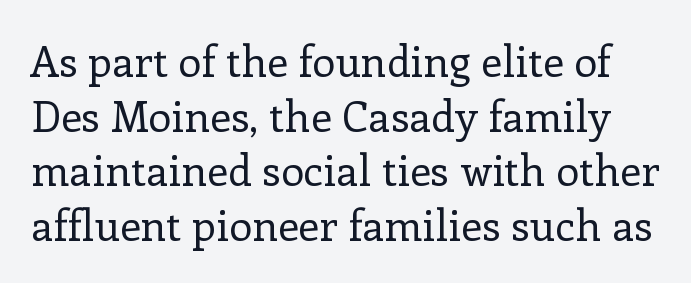
{"serif": "yes", "italic": "no", "bold": "no", "weight": "regular", "width": "normal", "stroke_contrast": "low", "x_height": "medium", "monospaced": "no", "underline": "no", "line_spacing": "normal", "line_spacing_ratio": 1.3, "letter_spacing": "normal", "letter_spacing_em": 0.0, "glyph_px": 42}
